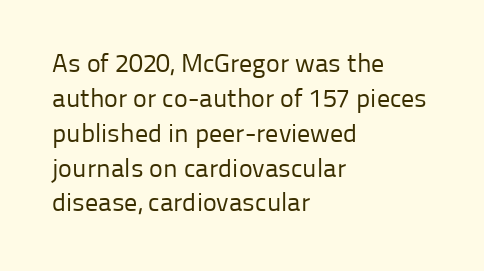
Q: Is the text bold? A: No.
Q: Is the text italic (slanted)? A: No, it is upright.
Q: Is the text underlined? A: No.
Q: How is the paragraph aligned? A: Left-aligned.
Q: Is the spacing between letters normal or unusually wide? A: Normal.
Q: Is the spacing between lines tight, normal or loose? A: Normal.
